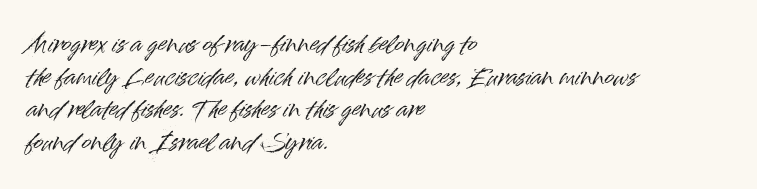
{"underline": "no", "align": "left", "line_spacing": "normal", "line_spacing_ratio": 1.42, "letter_spacing": "normal", "letter_spacing_em": 0.0, "glyph_px": 23}
